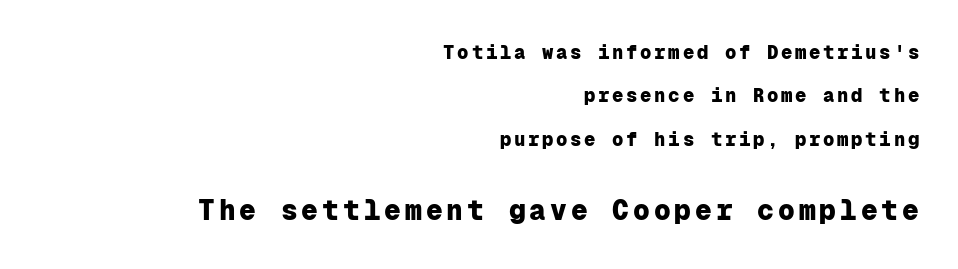
Typesetter's note — lower block bumped up in size, upper block left smaller. Underline: absent. Short and long lines alike share a common ending point at right. On the weight axis this lands at bold, roughly 700. Horizontal bands of white between lines are thick stripes. Every character here occupies the same horizontal width, giving the sample a typewriter-like rhythm.
